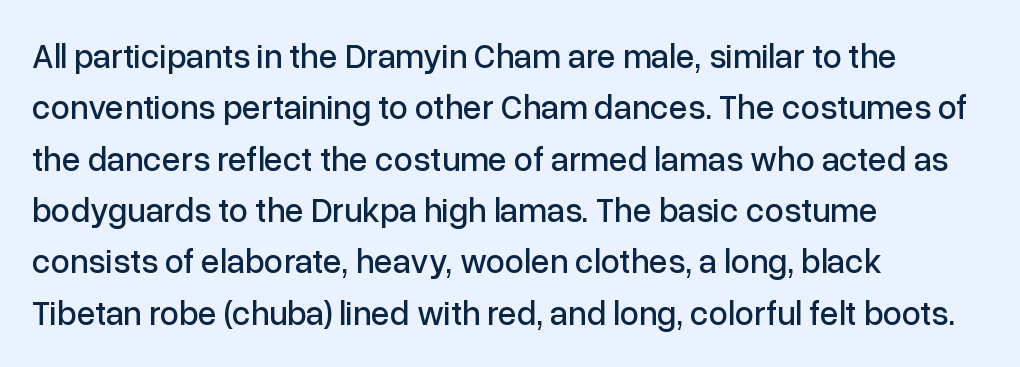
The image shows 34 px sans-serif type, upright; set left-aligned, normal line spacing (1.51x), normal letter spacing, not underlined; low stroke contrast and a medium x-height.
